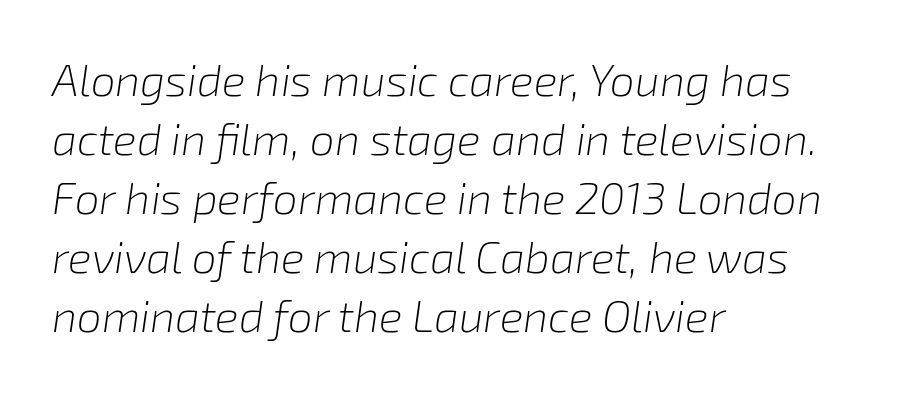
The image shows 44 px light type, italic (leaning right); set left-aligned, normal line spacing (1.34x), normal letter spacing, not underlined; low stroke contrast and a medium x-height.
